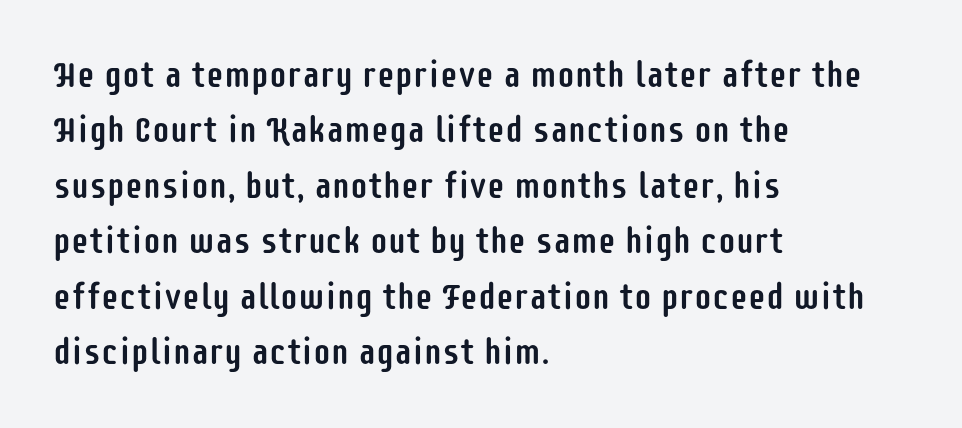
Q: Is the text italic (slanted)? A: No, it is upright.
Q: Is the typeface a serif or a sans-serif typeface? A: Sans-serif.
Q: Is the text underlined? A: No.
Q: How is the paragraph aligned? A: Left-aligned.
Q: Is the spacing between letters normal or unusually wide? A: Normal.
Q: Is the spacing between lines tight, normal or loose? A: Normal.
Q: Width (condensed, normal, or wide)? A: Condensed.
Q: Stroke contrast? A: Low.
Q: x-height? A: Large.
Q: Monospaced? A: No.
